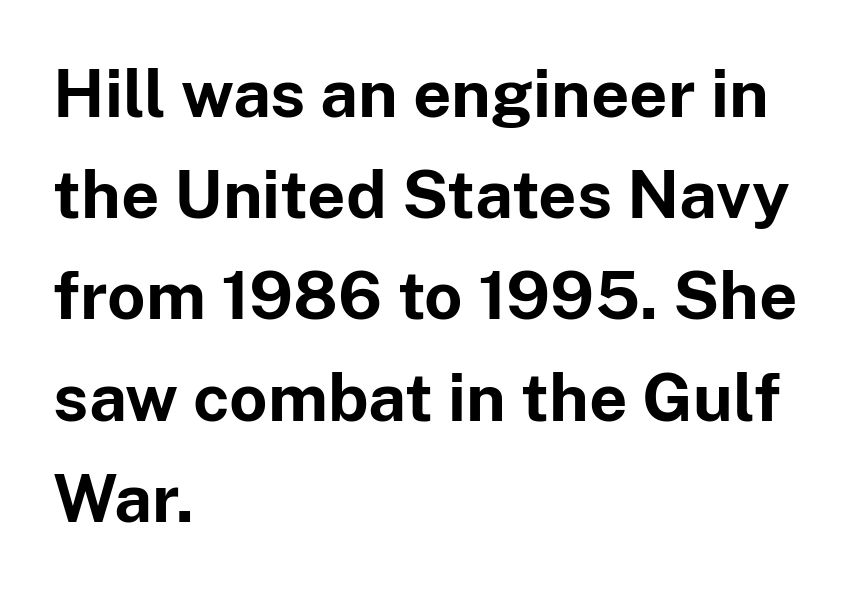
Quick note: interline space is typical. The glyphs in this specimen are sans serif. Is this a fixed-width face? No — the glyphs have proportional, varying widths. Heavy-handed strokes throughout: this text is bold. The passage is arranged the way most books set body copy — flush left.
